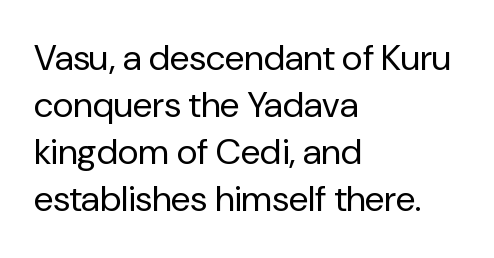
The image shows 36 px regular-weight sans-serif type, upright; set left-aligned, normal line spacing (1.31x), normal letter spacing, not underlined; low stroke contrast and a medium x-height.
